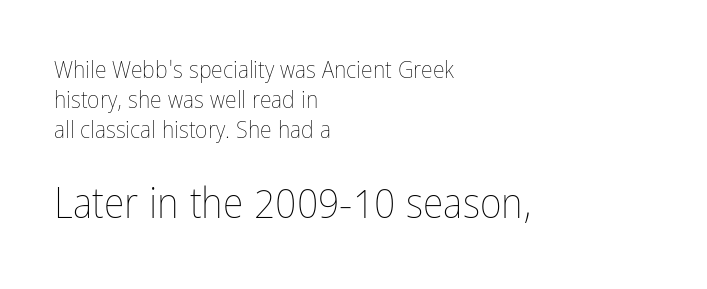
Q: Is the text bold? A: No.
Q: Is the text italic (slanted)? A: No, it is upright.
Q: Is the text underlined? A: No.
Q: How is the paragraph aligned? A: Left-aligned.
Q: Is the spacing between letters normal or unusually wide? A: Normal.
Q: Which block of text is set in a larger size, the first (top) or the second (bottom)? A: The second (bottom) one.
Q: Width (condensed, normal, or wide)? A: Condensed.
Q: Stroke contrast? A: Low.
Q: x-height? A: Medium.
Q: Monospaced? A: No.
